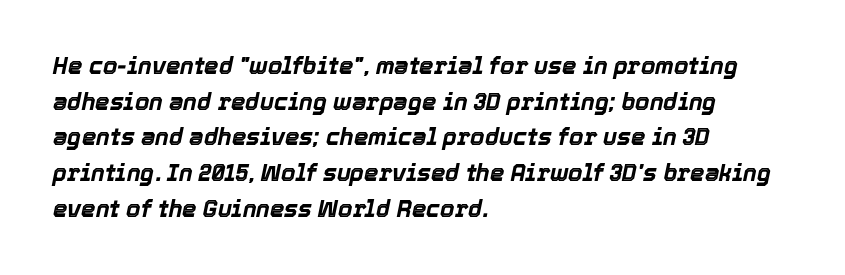
The image shows 23 px bold type, italic (leaning right); set left-aligned, normal line spacing (1.55x), normal letter spacing, not underlined.
